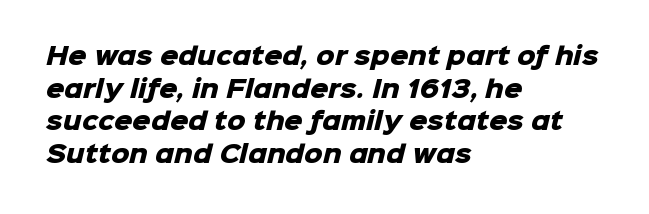
Q: Is the text bold? A: Yes.
Q: Is the text underlined? A: No.
Q: How is the paragraph aligned? A: Left-aligned.
Q: Is the spacing between letters normal or unusually wide? A: Normal.
Q: Is the spacing between lines tight, normal or loose? A: Normal.
